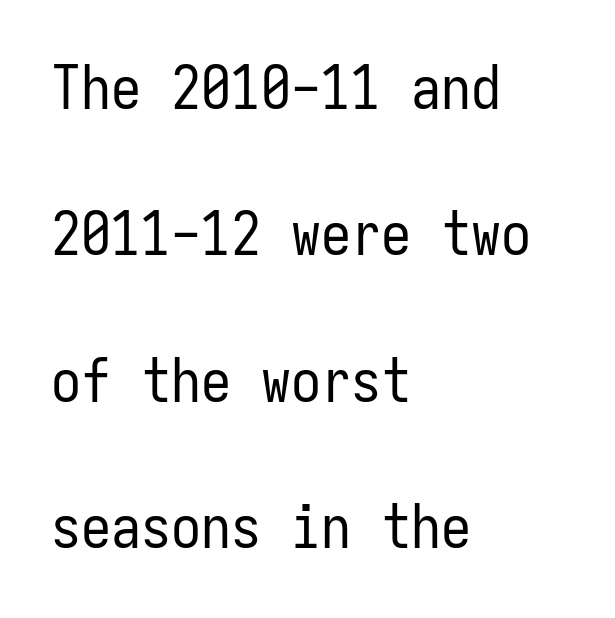
This rendering features lettering with no underline. Is there much room between lines? Yes — plenty of vertical air separates them. The rendering keeps characters at their native spacing. The face looks like a standard text weight, possibly lighter.
